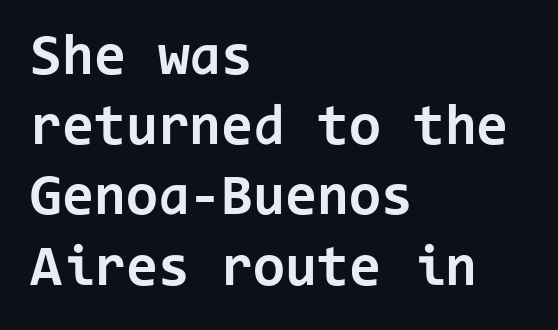
Q: Is the text bold? A: Yes.
Q: Is the text italic (slanted)? A: No, it is upright.
Q: Is the typeface a serif or a sans-serif typeface? A: Sans-serif.
Q: Is the text underlined? A: No.
Q: How is the paragraph aligned? A: Left-aligned.
Q: Is the spacing between letters normal or unusually wide? A: Normal.
Q: Width (condensed, normal, or wide)? A: Normal.
Q: Stroke contrast? A: Low.
Q: x-height? A: Medium.
Q: Monospaced? A: Yes.
